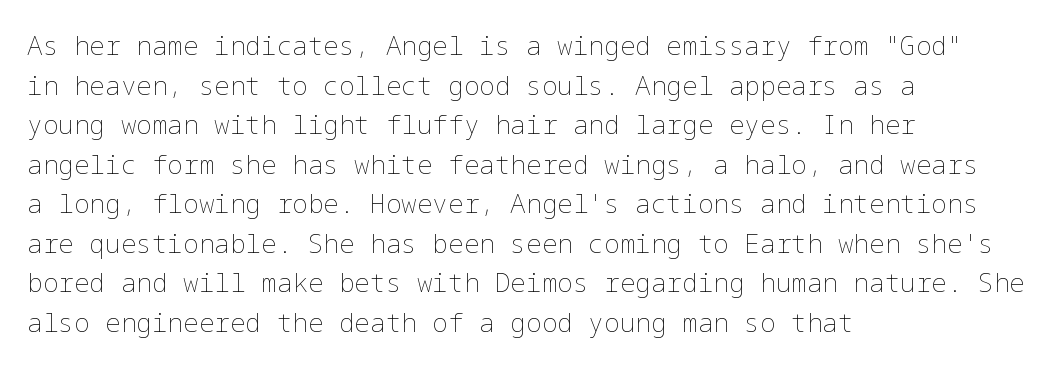
Q: Is the text bold? A: No.
Q: Is the text italic (slanted)? A: No, it is upright.
Q: Is the text underlined? A: No.
Q: How is the paragraph aligned? A: Left-aligned.
Q: Is the spacing between letters normal or unusually wide? A: Normal.
Q: Is the spacing between lines tight, normal or loose? A: Normal.
